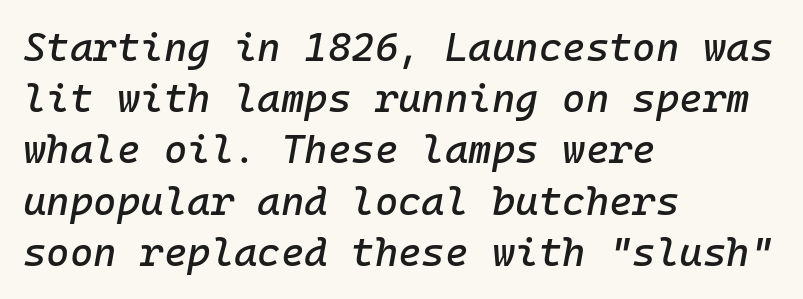
Q: Is the text italic (slanted)? A: Yes, it leans right by about 10 degrees.
Q: Is the text underlined? A: No.
Q: How is the paragraph aligned? A: Left-aligned.
Q: Is the spacing between letters normal or unusually wide? A: Normal.
Q: Is the spacing between lines tight, normal or loose? A: Normal.
Q: Width (condensed, normal, or wide)? A: Normal.
Q: Stroke contrast? A: Low.
Q: x-height? A: Medium.
Q: Monospaced? A: Yes.
